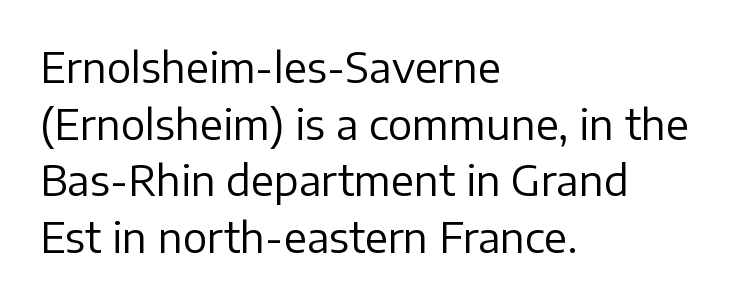
The image shows 41 px regular-weight sans-serif type, upright; set left-aligned, normal line spacing (1.38x), normal letter spacing, not underlined; low stroke contrast and a medium x-height.
